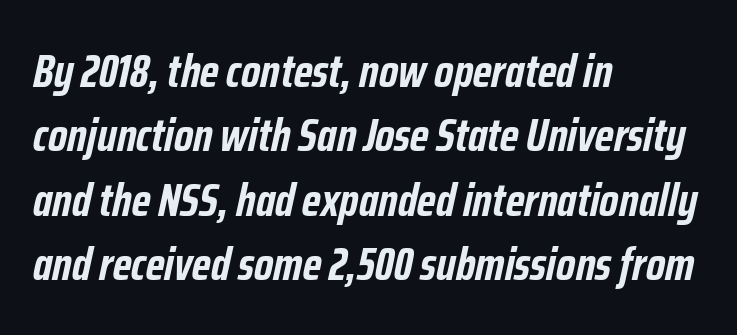
Q: Is the text bold? A: Yes.
Q: Is the text italic (slanted)? A: Yes, it leans right by about 12 degrees.
Q: Is the text underlined? A: No.
Q: How is the paragraph aligned? A: Left-aligned.
Q: Is the spacing between letters normal or unusually wide? A: Normal.
Q: Is the spacing between lines tight, normal or loose? A: Normal.
Q: Width (condensed, normal, or wide)? A: Condensed.
Q: Stroke contrast? A: Low.
Q: x-height? A: Medium.
Q: Monospaced? A: No.
